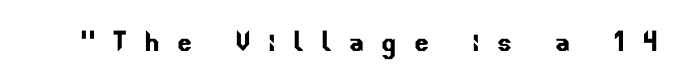
Q: Is the typeface a serif or a sans-serif typeface? A: Sans-serif.
Q: Is the text underlined? A: No.
Q: Is the spacing between letters normal or unusually wide? A: Unusually wide.
Q: Width (condensed, normal, or wide)? A: Normal.
Q: Stroke contrast? A: Low.
Q: x-height? A: Small.
Q: Monospaced? A: No.
